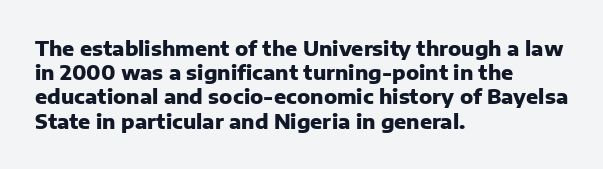
Descenders hang freely into open space. The paragraph has a hard left edge and a soft right edge. It's the straight-up-and-down kind of type. Observe the ordinary spacing: letters are neighbours, not strangers. Weight check: bold — yes, fully.
